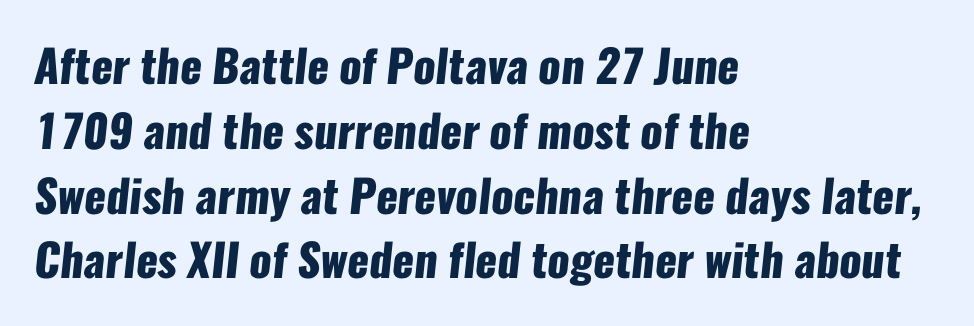
{"serif": "no", "bold": "yes", "weight": "heavy", "width": "condensed", "stroke_contrast": "low", "x_height": "medium", "monospaced": "no", "underline": "no", "align": "left", "line_spacing": "normal", "line_spacing_ratio": 1.44, "letter_spacing": "normal", "letter_spacing_em": 0.0, "glyph_px": 45}
